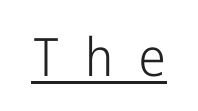
Q: Is the text bold? A: No.
Q: Is the text italic (slanted)? A: No, it is upright.
Q: Is the typeface a serif or a sans-serif typeface? A: Sans-serif.
Q: Is the text underlined? A: Yes.
Q: Is the spacing between letters normal or unusually wide? A: Unusually wide.
Q: Width (condensed, normal, or wide)? A: Condensed.
Q: Stroke contrast? A: Low.
Q: x-height? A: Medium.
